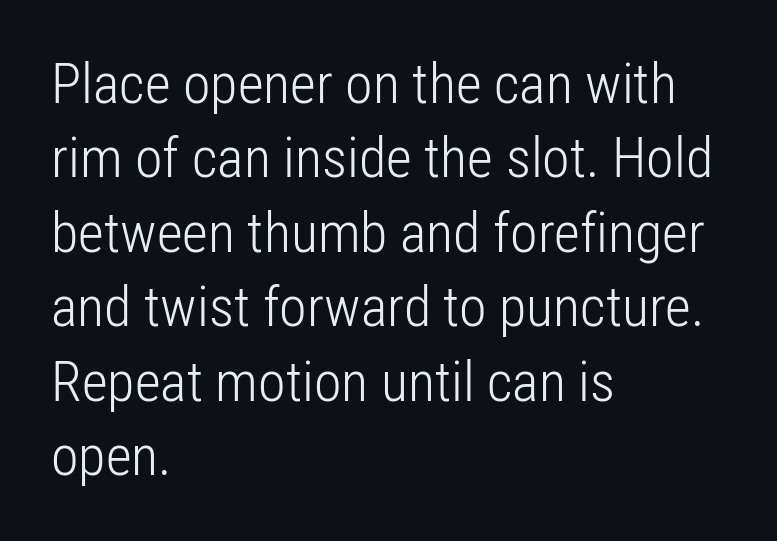
The image shows 56 px light, condensed sans-serif type, upright; set left-aligned, normal line spacing (1.33x), normal letter spacing, not underlined; low stroke contrast and a medium x-height.
